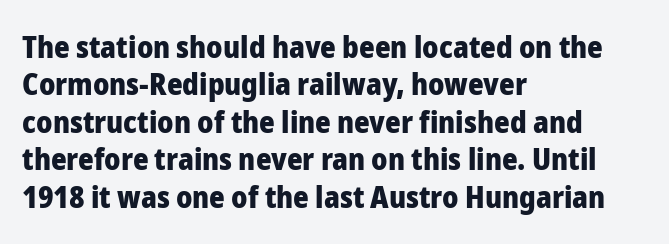
The image shows 30 px heavy sans-serif type, upright; set left-aligned, normal line spacing (1.25x), normal letter spacing, not underlined; low stroke contrast and a medium x-height.
